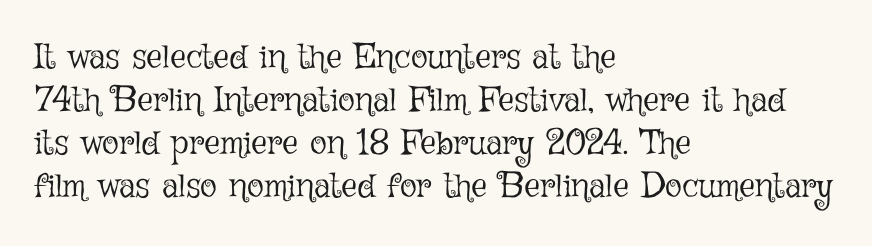
The image shows 35 px light type, upright; set left-aligned, line spacing 1.23x, normal letter spacing, not underlined; low stroke contrast and a medium x-height.
